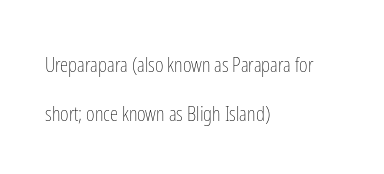
The image shows 21 px text type, upright; set left-aligned, loose line spacing (2.32x), normal letter spacing, not underlined.
